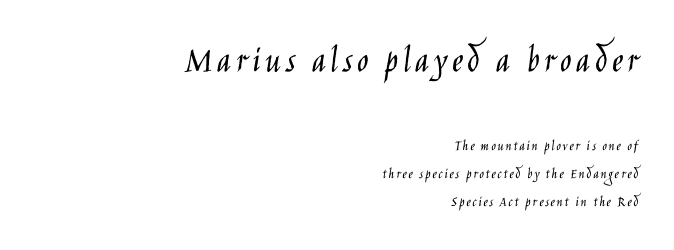
The image shows 38 px light, condensed sans-serif type; set right-aligned, line spacing 1.84x, not underlined; the first (top) block is 2.53x larger; low stroke contrast and a large x-height.
